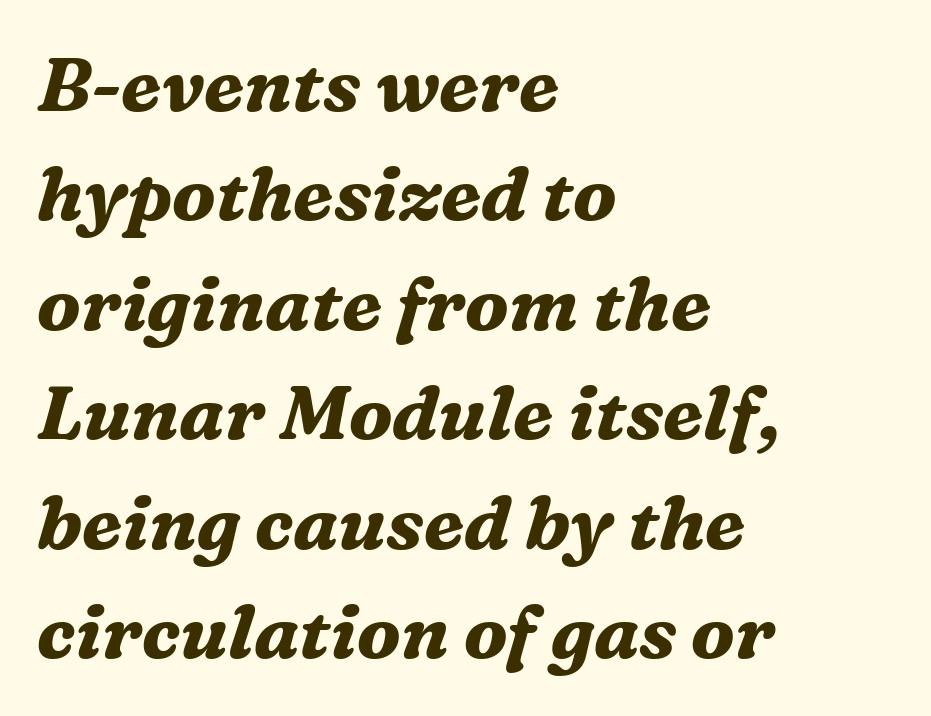
Line beginnings align vertically; line endings do not. Character widths vary here, with narrow letters taking less room than wide ones. Descenders hang freely into open space. Emphasis by weight is at full strength: bold. A serif font was chosen for this passage. Successive baselines arrive at the customary interval.
